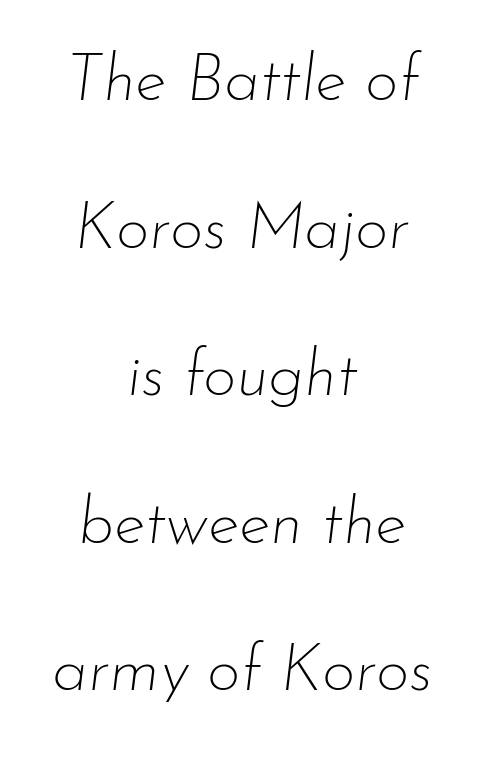
If you drew a line through each stem, it would be angled. Where is the straight margin? There isn't one; the lines are centered. Rule under the text: the space is simply empty. The passage shown is typed in a proportional face where columns would drift. Rows of type keep a wide berth in the vertical direction.
